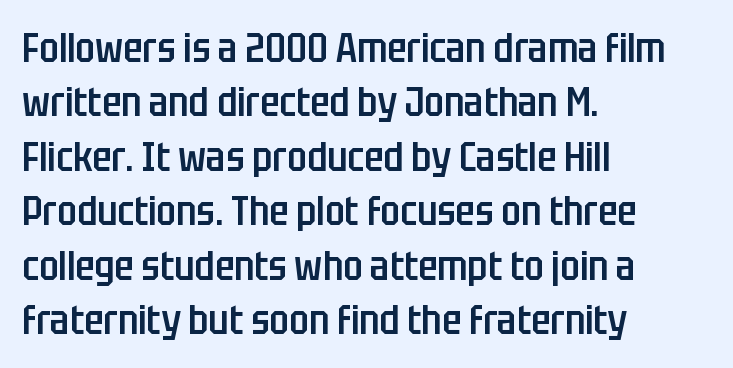
{"serif": "no", "italic": "no", "bold": "semi", "weight": "semibold", "width": "condensed", "stroke_contrast": "low", "x_height": "large", "monospaced": "no", "underline": "no", "align": "left", "line_spacing": "normal", "line_spacing_ratio": 1.36, "letter_spacing": "normal", "letter_spacing_em": 0.0, "glyph_px": 40}
